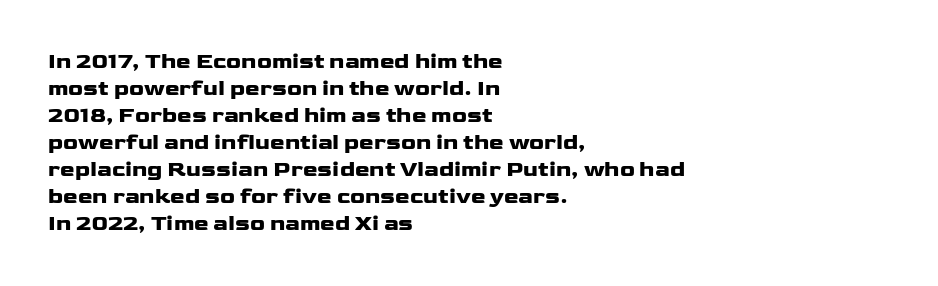
The setting favours the left margin, as ordinary paragraphs usually do. The strip under each line holds only bare page. Every letter is thick-stroked: bold, no question. In terms of posture, this sample is upright. Is the letter spacing exaggerated? No — it looks like the ordinary default.
